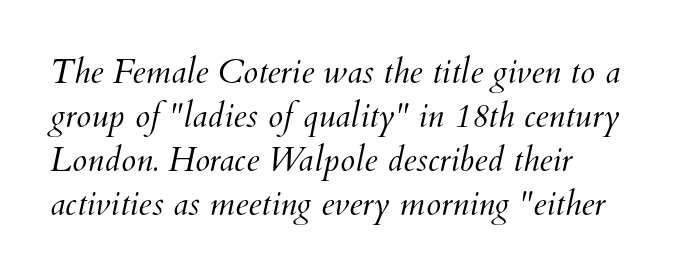
Q: Is the text bold? A: No.
Q: Is the text underlined? A: No.
Q: Is the spacing between letters normal or unusually wide? A: Normal.
Q: Is the spacing between lines tight, normal or loose? A: Normal.
Q: Width (condensed, normal, or wide)? A: Normal.
Q: Stroke contrast? A: Medium.
Q: x-height? A: Small.
Q: Monospaced? A: No.
